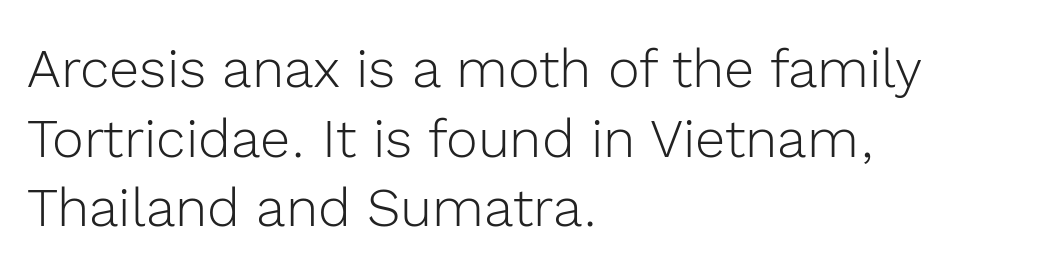
Q: Is the text bold? A: No.
Q: Is the text italic (slanted)? A: No, it is upright.
Q: Is the typeface a serif or a sans-serif typeface? A: Sans-serif.
Q: Is the text underlined? A: No.
Q: How is the paragraph aligned? A: Left-aligned.
Q: Is the spacing between letters normal or unusually wide? A: Normal.
Q: Is the spacing between lines tight, normal or loose? A: Normal.
Q: Width (condensed, normal, or wide)? A: Normal.
Q: x-height? A: Medium.
Q: Monospaced? A: No.
